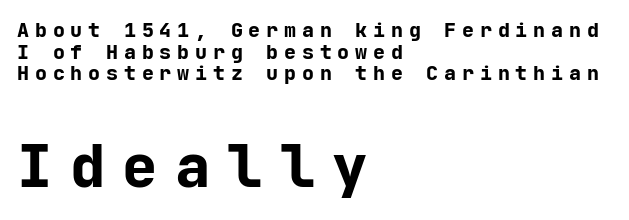
{"serif": "no", "italic": "no", "bold": "yes", "weight": "bold", "width": "normal", "stroke_contrast": "low", "x_height": "medium", "monospaced": "yes", "underline": "no", "align": "left", "line_spacing": "tight", "line_spacing_ratio": 1.08, "letter_spacing": "wide", "letter_spacing_em": 0.29, "larger_block": "second", "size_ratio": 2.95, "glyph_px": 59}
